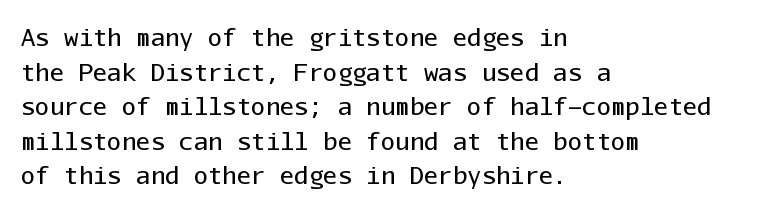
{"italic": "no", "bold": "no", "underline": "no", "align": "left", "line_spacing": "normal", "line_spacing_ratio": 1.44, "letter_spacing": "normal", "letter_spacing_em": 0.0, "glyph_px": 24}
